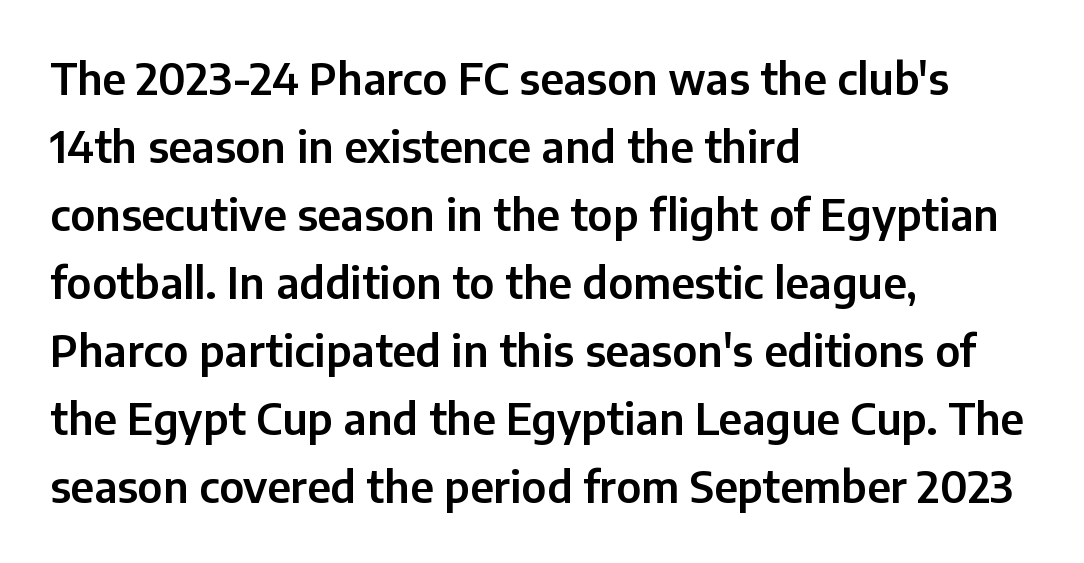
The image shows 43 px sans-serif type, upright; set left-aligned, normal line spacing (1.58x), normal letter spacing, not underlined; low stroke contrast and a medium x-height.
